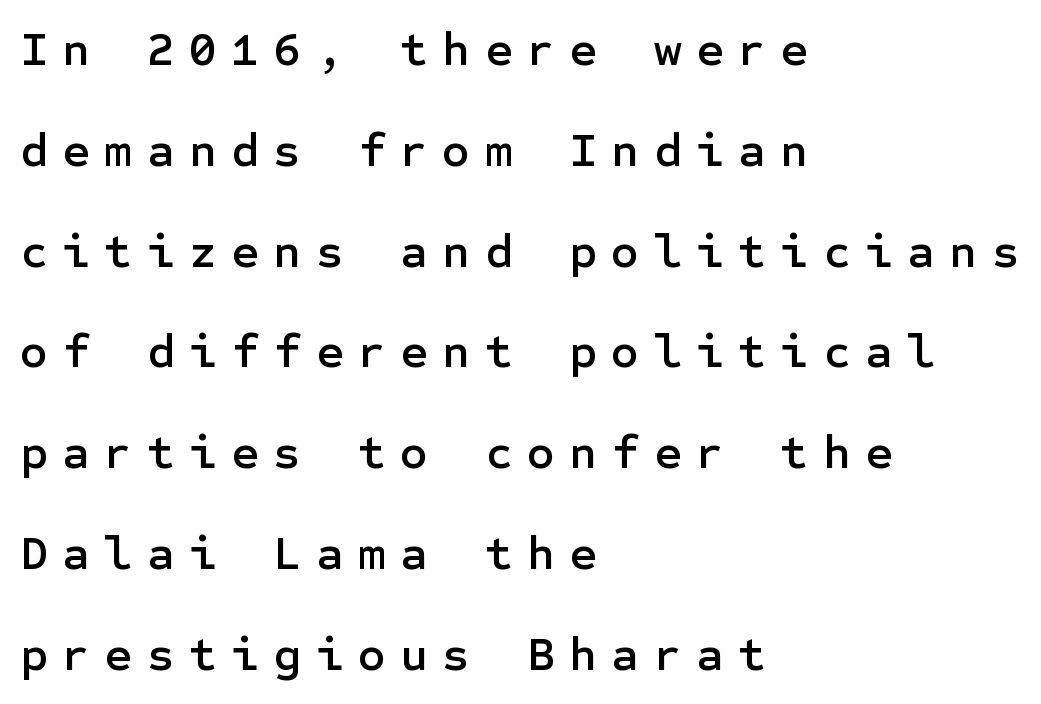
Typographically, this falls in the sans-serif category. Leading is clearly above the norm, producing a sparse column. This is the regular roman posture of the typeface. Is the block centered? No — it sits flush against the left margin. Anything drawn beneath the words? Only blank space.
